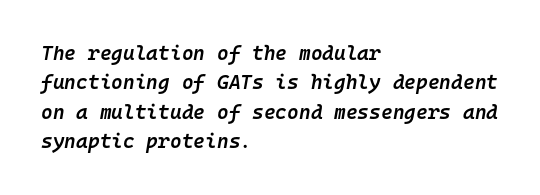
The space beneath each line is pristine and unruled. There is no visible air inserted between adjacent glyphs. I'd describe the lettering as semibold — firm but not a full bold. Reading down the column, the eye jumps a familiar distance to each next line. Tall strokes in this sample are angled rather than plumb.
